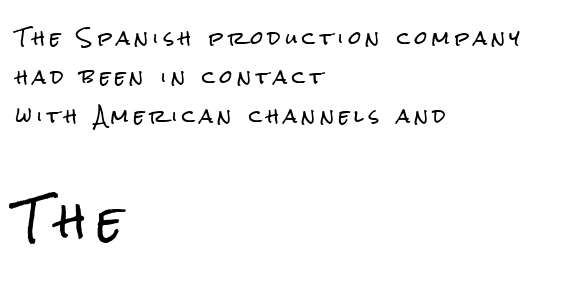
{"serif": "no", "italic": "no", "width": "condensed", "stroke_contrast": "low", "x_height": "medium", "monospaced": "no", "underline": "no", "align": "left", "line_spacing": "loose", "line_spacing_ratio": 2.17, "letter_spacing": "wide", "letter_spacing_em": 0.28, "larger_block": "second", "size_ratio": 2.44, "glyph_px": 44}
